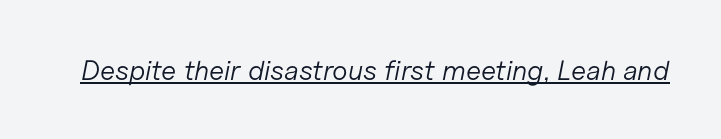
The sample's only ornament is a line tracing under the words. The face used here has a pronounced slope to its letters. Character widths vary here, with narrow letters taking less room than wide ones. These lines keep a tight, regular rhythm from letter to letter. The weight tops out at a normal text grade.
